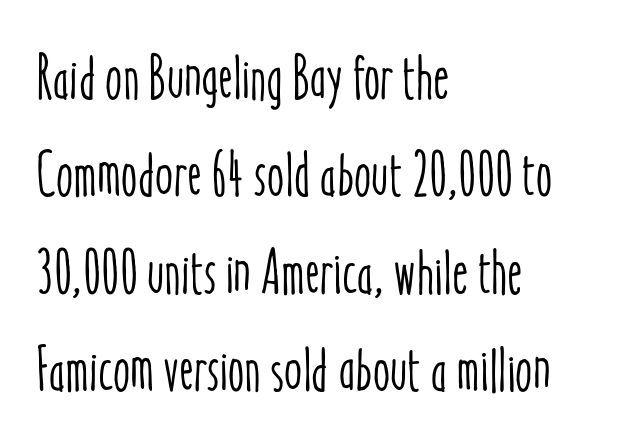
Q: Is the text italic (slanted)? A: No, it is upright.
Q: Is the text underlined? A: No.
Q: How is the paragraph aligned? A: Left-aligned.
Q: Is the spacing between letters normal or unusually wide? A: Normal.
Q: Is the spacing between lines tight, normal or loose? A: Normal.
Q: Width (condensed, normal, or wide)? A: Condensed.
Q: Stroke contrast? A: Low.
Q: x-height? A: Medium.
Q: Monospaced? A: No.
